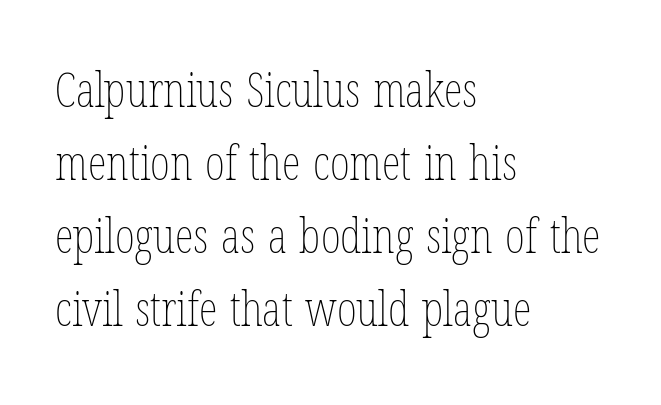
Q: Is the text bold? A: No.
Q: Is the text underlined? A: No.
Q: How is the paragraph aligned? A: Left-aligned.
Q: Is the spacing between letters normal or unusually wide? A: Normal.
Q: Is the spacing between lines tight, normal or loose? A: Normal.
Q: Width (condensed, normal, or wide)? A: Condensed.
Q: Stroke contrast? A: Low.
Q: x-height? A: Medium.
Q: Monospaced? A: No.
